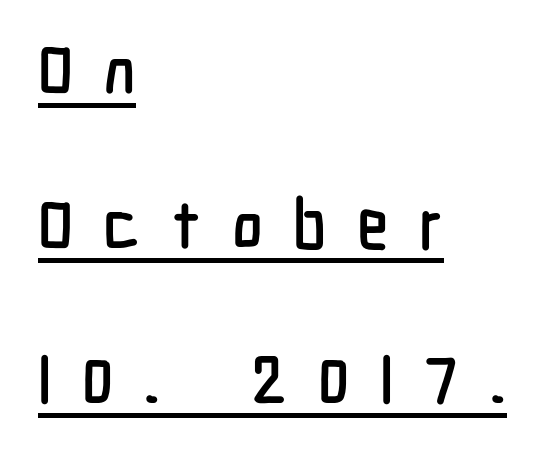
{"serif": "no", "italic": "no", "width": "condensed", "stroke_contrast": "low", "x_height": "medium", "monospaced": "no", "underline": "yes", "align": "left", "line_spacing": "loose", "line_spacing_ratio": 2.35, "letter_spacing": "wide", "letter_spacing_em": 0.46, "glyph_px": 66}
